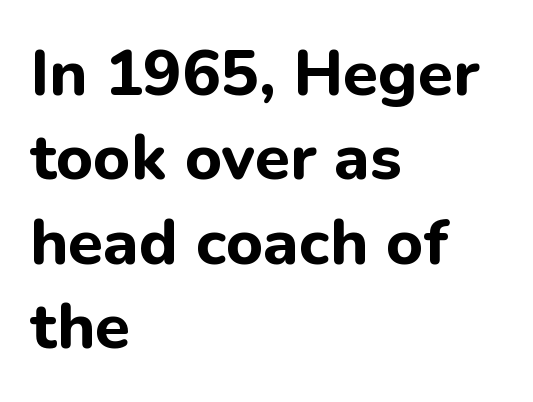
Q: Is the text bold? A: Yes.
Q: Is the text italic (slanted)? A: No, it is upright.
Q: Is the typeface a serif or a sans-serif typeface? A: Sans-serif.
Q: Is the text underlined? A: No.
Q: How is the paragraph aligned? A: Left-aligned.
Q: Is the spacing between letters normal or unusually wide? A: Normal.
Q: Is the spacing between lines tight, normal or loose? A: Normal.
Q: Width (condensed, normal, or wide)? A: Normal.
Q: Stroke contrast? A: Low.
Q: x-height? A: Medium.
Q: Monospaced? A: No.
